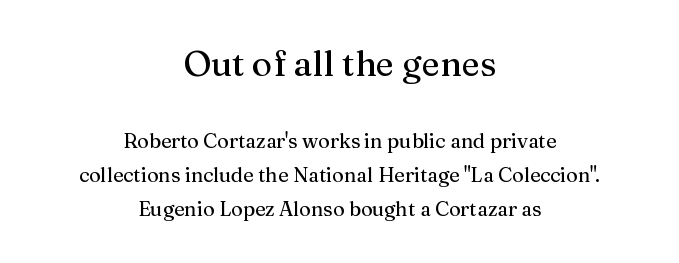
{"serif": "yes", "italic": "no", "width": "normal", "stroke_contrast": "medium", "x_height": "medium", "monospaced": "no", "underline": "no", "align": "center", "line_spacing": "normal", "line_spacing_ratio": 1.69, "letter_spacing": "normal", "letter_spacing_em": 0.0, "larger_block": "first", "size_ratio": 1.75, "glyph_px": 35}
